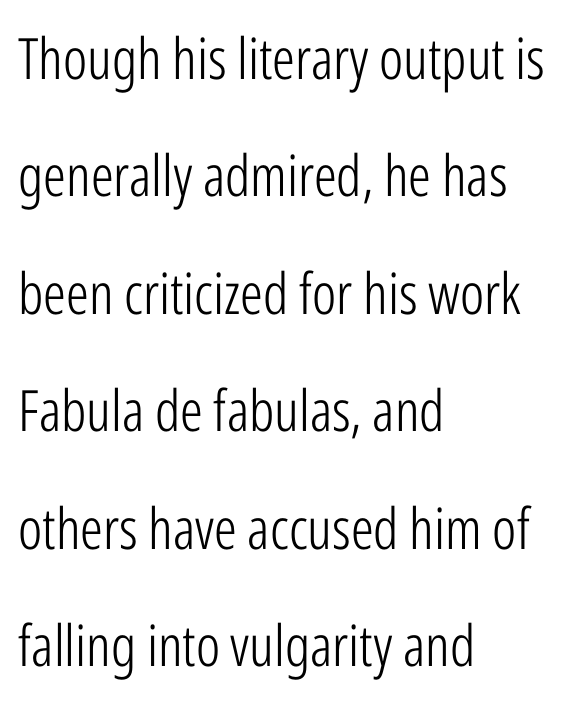
Q: Is the text bold? A: No.
Q: Is the text italic (slanted)? A: No, it is upright.
Q: Is the typeface a serif or a sans-serif typeface? A: Sans-serif.
Q: Is the text underlined? A: No.
Q: How is the paragraph aligned? A: Left-aligned.
Q: Is the spacing between letters normal or unusually wide? A: Normal.
Q: Is the spacing between lines tight, normal or loose? A: Loose.
Q: Width (condensed, normal, or wide)? A: Condensed.
Q: Stroke contrast? A: Low.
Q: x-height? A: Medium.
Q: Monospaced? A: No.
